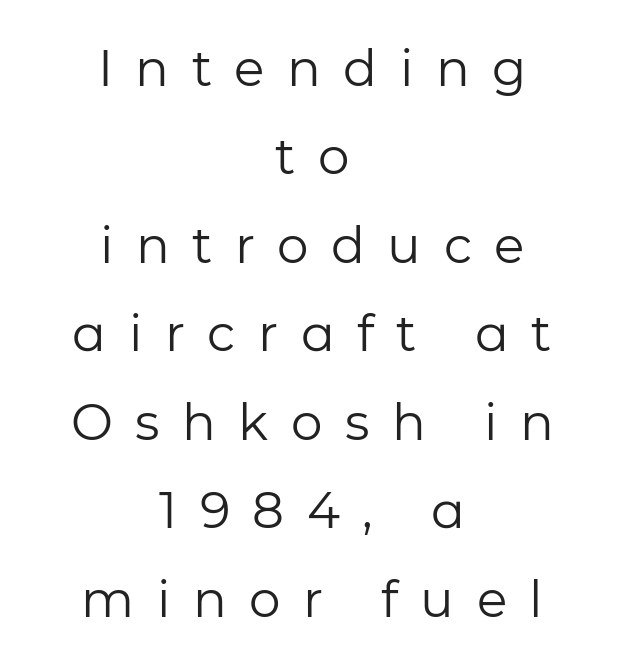
Posture: vertical. Layout note: lines centered. Type style note: lacks serifs. Spacing verdict: proportional, widths tailored to each character. This is not heavy type; no bold has been used. Look at the tracking — it's clearly loosened, letters drifting apart.
